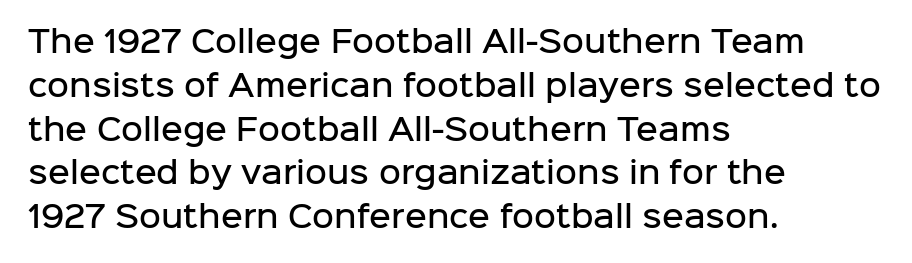
{"serif": "no", "italic": "no", "bold": "semi", "weight": "semibold", "width": "normal", "stroke_contrast": "low", "x_height": "medium", "monospaced": "no", "underline": "no", "align": "left", "line_spacing": "normal", "line_spacing_ratio": 1.46, "letter_spacing": "normal", "letter_spacing_em": 0.0, "glyph_px": 30}
